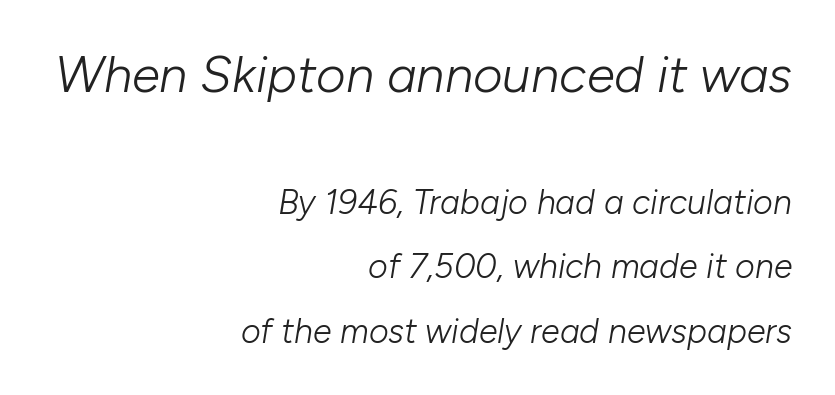
{"italic": "yes", "lean": "right", "slant_degrees": 10, "bold": "no", "weight": "light", "width": "normal", "stroke_contrast": "low", "x_height": "medium", "monospaced": "no", "underline": "no", "align": "right", "line_spacing": "loose", "line_spacing_ratio": 1.9, "letter_spacing": "normal", "letter_spacing_em": 0.0, "larger_block": "first", "size_ratio": 1.5, "glyph_px": 51}
